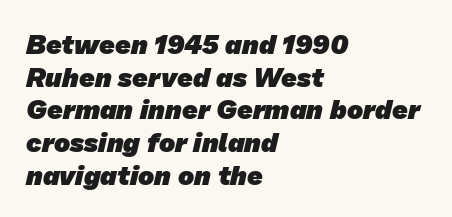
A classic flush-left, rag-right setting is used for this passage. Lines of text with bare space underneath. The horizontal fit of the characters is conventional and even. Strong, thick strokes mark this as bold type.
